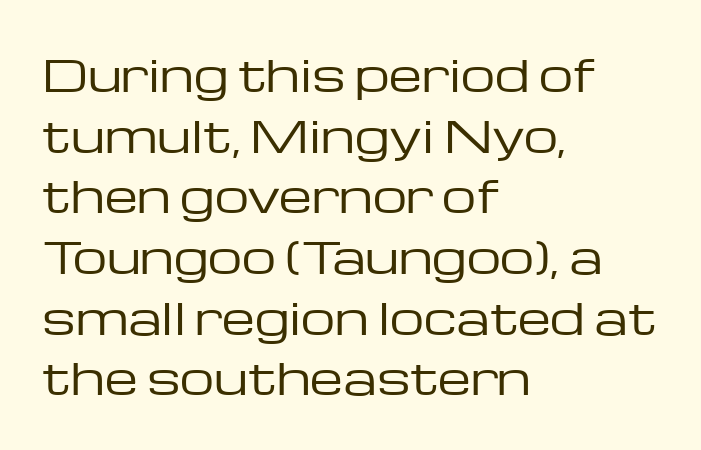
A classic flush-left, rag-right setting is used for this passage. The letters sit at their default tracking, neither squeezed nor spread. These lines sit exactly where default settings would place them. Unmarked baselines from the first word to the last. Note: no serifs on the glyphs.
